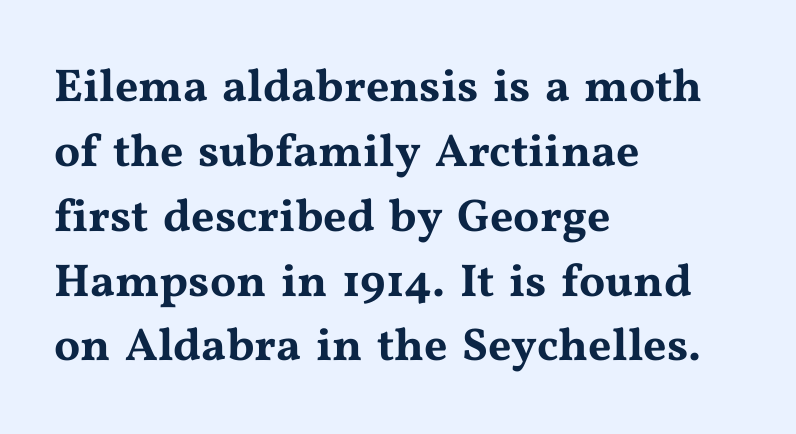
The words here are not underlined. The rendering uses a moderate line-height, typical for paragraphs. Nope, not italic — everything's standing straight. Does the type have serifs? Yes, each stem ends in a small foot. The tracking reads as untouched default to a designer's eye. Visually the block forms a straight wall on the left and a jagged coastline on the right.
